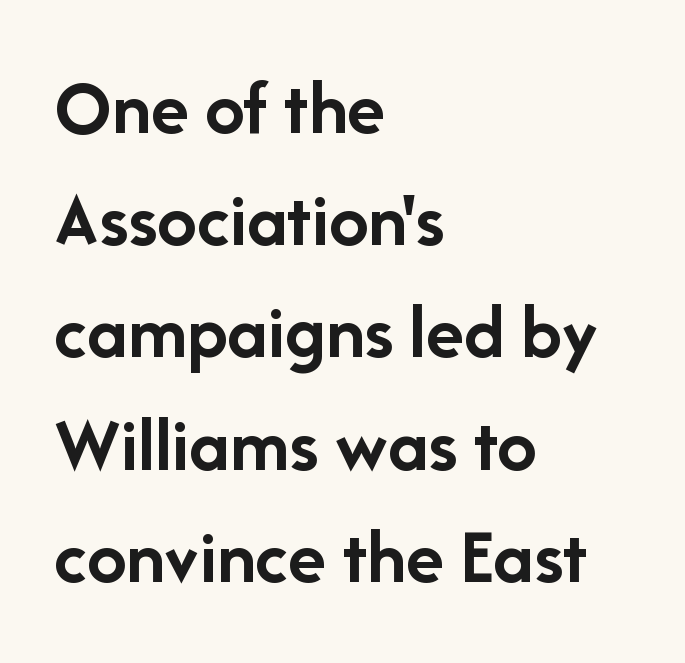
Each new line begins a customary step beneath the previous one. Look at the bottom of the vertical strokes: they stop flat, with no serifs. Is the letter spacing exaggerated? No — it looks like the ordinary default. The rendering uses a bold face; every stroke is thick and dark. Is this a fixed-width face? No — the glyphs have proportional, varying widths. Line starts are locked; line ends wander.
